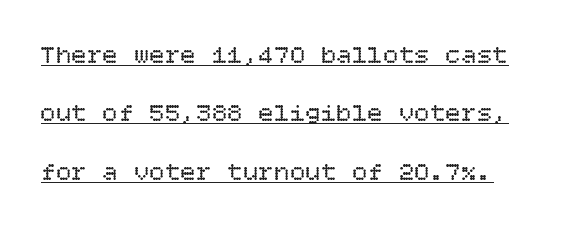
Q: Is the text bold? A: No.
Q: Is the text italic (slanted)? A: No, it is upright.
Q: Is the text underlined? A: Yes.
Q: Is the spacing between letters normal or unusually wide? A: Normal.
Q: Is the spacing between lines tight, normal or loose? A: Loose.
